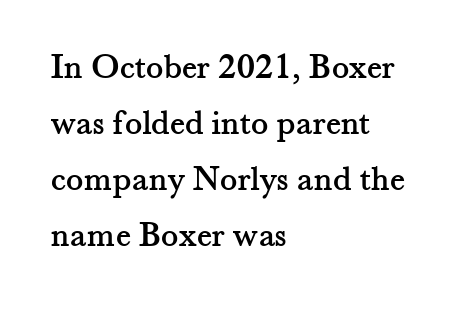
Q: Is the text italic (slanted)? A: No, it is upright.
Q: Is the typeface a serif or a sans-serif typeface? A: Serif.
Q: Is the text underlined? A: No.
Q: How is the paragraph aligned? A: Left-aligned.
Q: Is the spacing between letters normal or unusually wide? A: Normal.
Q: Is the spacing between lines tight, normal or loose? A: Normal.
Q: Width (condensed, normal, or wide)? A: Normal.
Q: Stroke contrast? A: Medium.
Q: x-height? A: Small.
Q: Monospaced? A: No.
